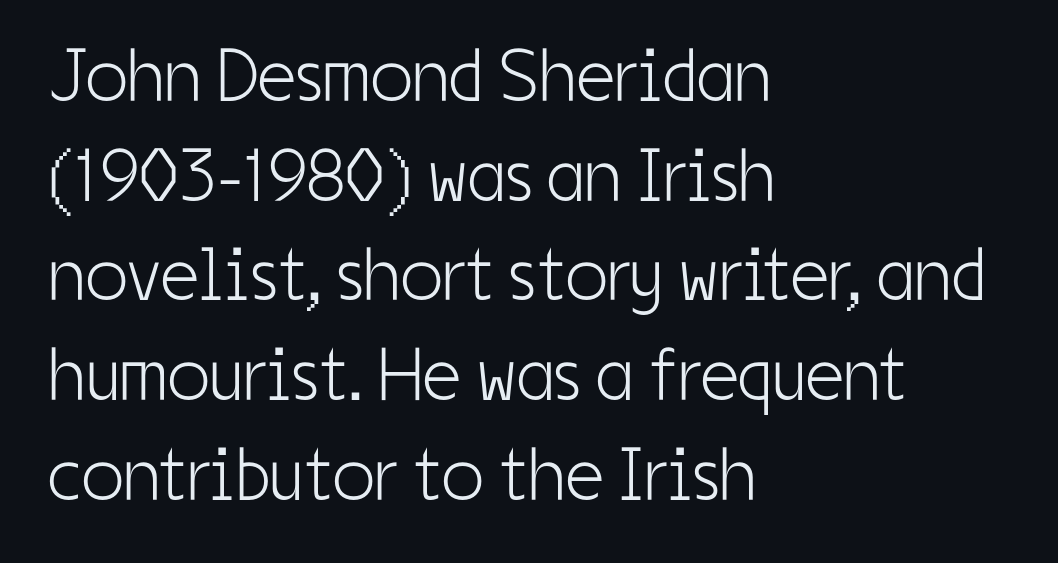
Q: Is the text bold? A: No.
Q: Is the text italic (slanted)? A: No, it is upright.
Q: Is the typeface a serif or a sans-serif typeface? A: Sans-serif.
Q: Is the text underlined? A: No.
Q: How is the paragraph aligned? A: Left-aligned.
Q: Is the spacing between letters normal or unusually wide? A: Normal.
Q: Is the spacing between lines tight, normal or loose? A: Normal.
Q: Width (condensed, normal, or wide)? A: Condensed.
Q: Stroke contrast? A: Low.
Q: x-height? A: Medium.
Q: Monospaced? A: No.
